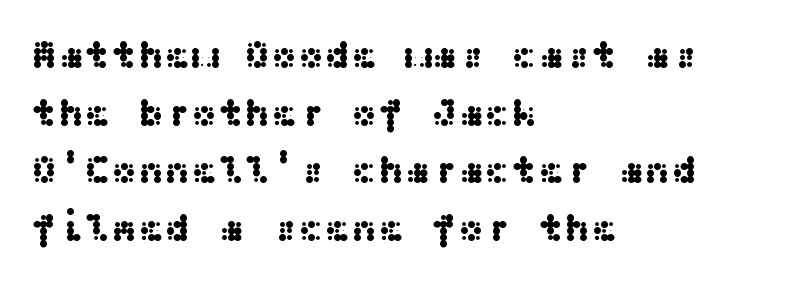
The ragged edge is on the right, which tells us the setting is flush left. Italic: no, the glyphs are upright roman. There is no visible air inserted between adjacent glyphs. Bare-footed words on every line.
